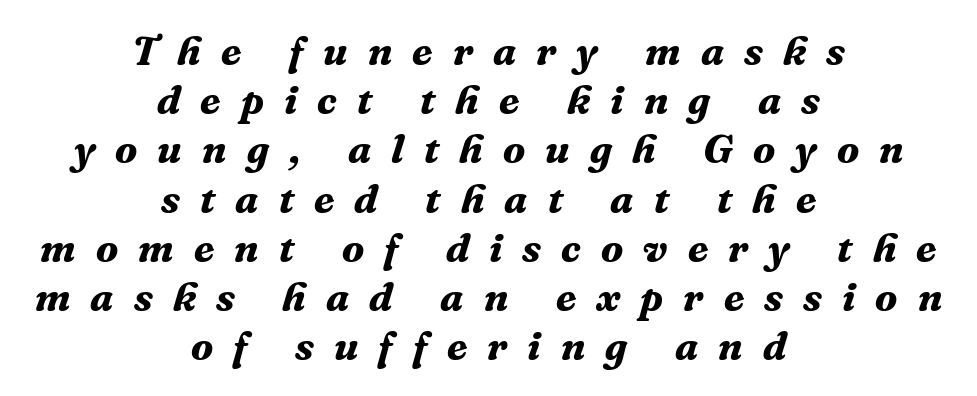
Q: Is the text bold? A: Yes.
Q: Is the text italic (slanted)? A: Yes, it leans right by about 16 degrees.
Q: Is the typeface a serif or a sans-serif typeface? A: Serif.
Q: Is the text underlined? A: No.
Q: How is the paragraph aligned? A: Centered.
Q: Is the spacing between letters normal or unusually wide? A: Unusually wide.
Q: Width (condensed, normal, or wide)? A: Normal.
Q: Stroke contrast? A: Medium.
Q: x-height? A: Medium.
Q: Monospaced? A: No.
